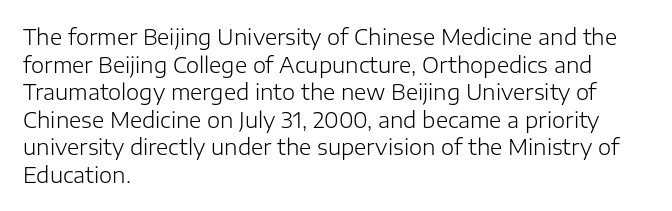
Q: Is the text bold? A: No.
Q: Is the text italic (slanted)? A: No, it is upright.
Q: Is the text underlined? A: No.
Q: How is the paragraph aligned? A: Left-aligned.
Q: Is the spacing between letters normal or unusually wide? A: Normal.
Q: Is the spacing between lines tight, normal or loose? A: Normal.
